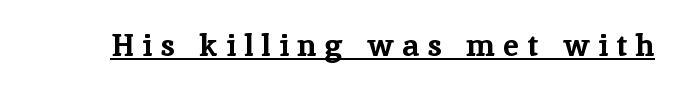
The image shows 31 px bold serif type, upright; set unusually wide letter spacing (+0.27 em), underlined; low stroke contrast and a medium x-height.
